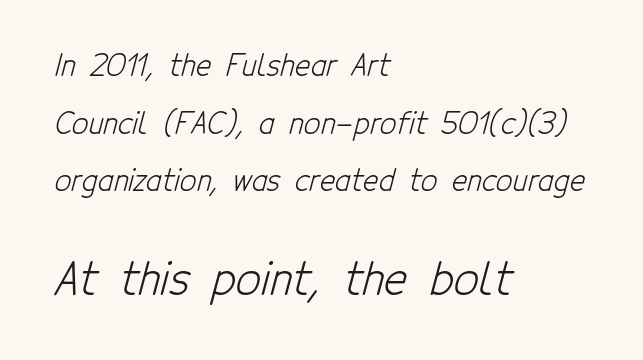
{"serif": "no", "bold": "no", "weight": "light", "width": "condensed", "stroke_contrast": "low", "x_height": "medium", "monospaced": "no", "underline": "no", "align": "left", "line_spacing": "loose", "line_spacing_ratio": 1.99, "letter_spacing": "normal", "letter_spacing_em": 0.0, "larger_block": "second", "size_ratio": 1.52, "glyph_px": 44}
